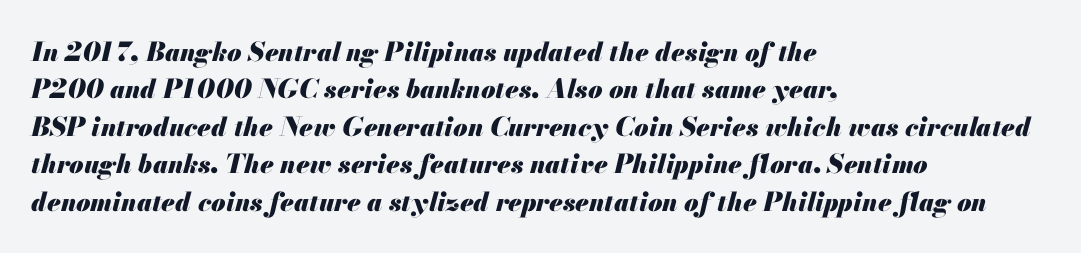
Q: Is the text bold? A: Yes.
Q: Is the text italic (slanted)? A: Yes, it leans right by about 13 degrees.
Q: Is the text underlined? A: No.
Q: How is the paragraph aligned? A: Left-aligned.
Q: Is the spacing between letters normal or unusually wide? A: Normal.
Q: Is the spacing between lines tight, normal or loose? A: Normal.
